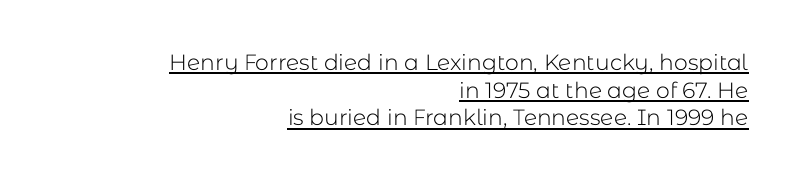
The image shows 22 px text type, upright; set right-aligned, normal line spacing (1.26x), normal letter spacing, underlined.
